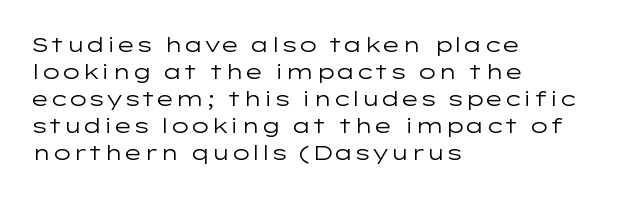
These lines keep a tight, regular rhythm from letter to letter. The rows are spaced the way most documents space them. Nothing heavy about these letters — not bold at all. A roman cut, with each character standing at attention. Check under the words: just untouched page. All the whitespace from short lines collects on the right.
